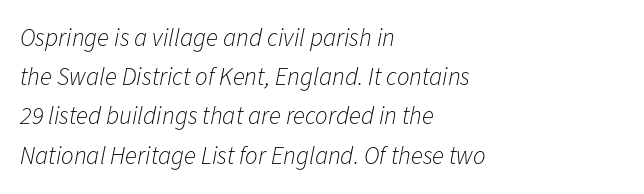
Q: Is the text bold? A: No.
Q: Is the text italic (slanted)? A: Yes, it leans right by about 11 degrees.
Q: Is the text underlined? A: No.
Q: How is the paragraph aligned? A: Left-aligned.
Q: Is the spacing between letters normal or unusually wide? A: Normal.
Q: Is the spacing between lines tight, normal or loose? A: Normal.
